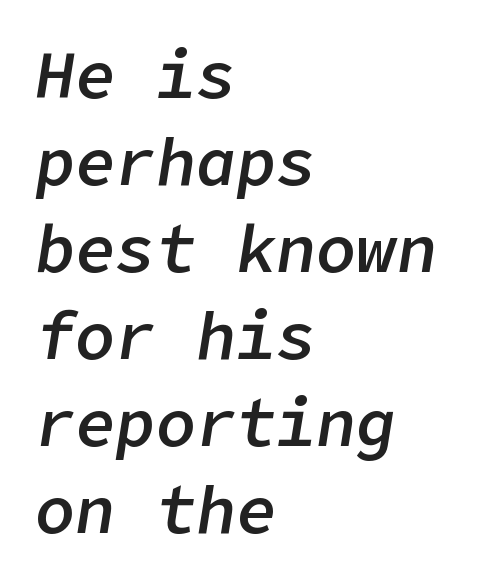
The space beneath each line is pristine and unruled. The passage shown is semibold, sitting just below true bold. Alignment: flush left. Is the letter spacing exaggerated? No — it looks like the ordinary default. Would a proofreader flag this as italicized? Yes.
